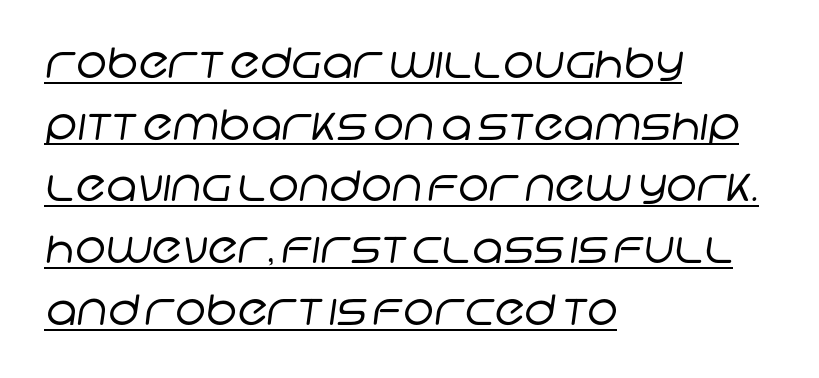
The image shows 42 px regular-weight sans-serif type; set left-aligned, normal line spacing (1.47x), normal letter spacing, underlined; low stroke contrast and a large x-height.
